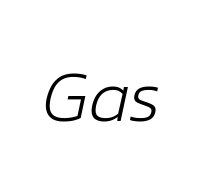
{"italic": "yes", "lean": "right", "slant_degrees": 12, "bold": "no", "weight": "light", "width": "normal", "stroke_contrast": "low", "x_height": "medium", "monospaced": "no", "underline": "no", "letter_spacing": "normal", "letter_spacing_em": 0.0, "glyph_px": 73}
